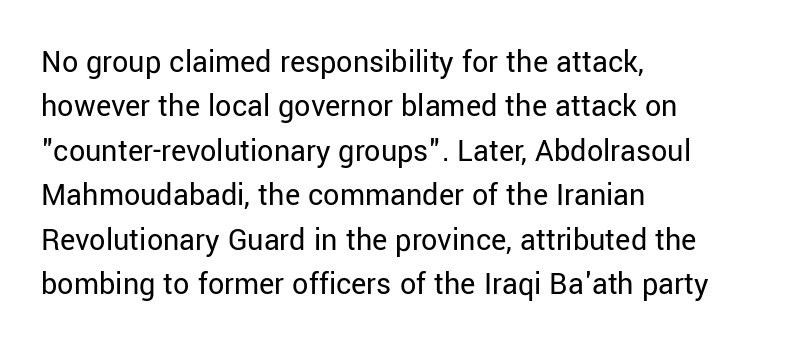
The image shows 32 px regular-weight sans-serif type, upright; set left-aligned, normal line spacing (1.39x), normal letter spacing, not underlined; low stroke contrast and a medium x-height.
